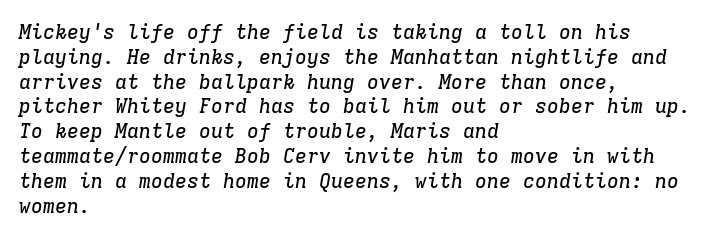
Descenders hang freely into open space. If you drew a ruler down the left edge, every line would touch it. Default kerning and tracking; the words read as compact shapes. Is the type slanted? Yes — the strokes lean at a clear angle.
